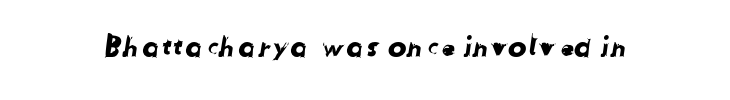
Nothing sits at the stroke ends, so this counts as sans-serif. Proportional: the letters do not fall into vertical columns. The glyphs are unaccompanied by any horizontal stroke below them. The letters sit at their default tracking, neither squeezed nor spread.
